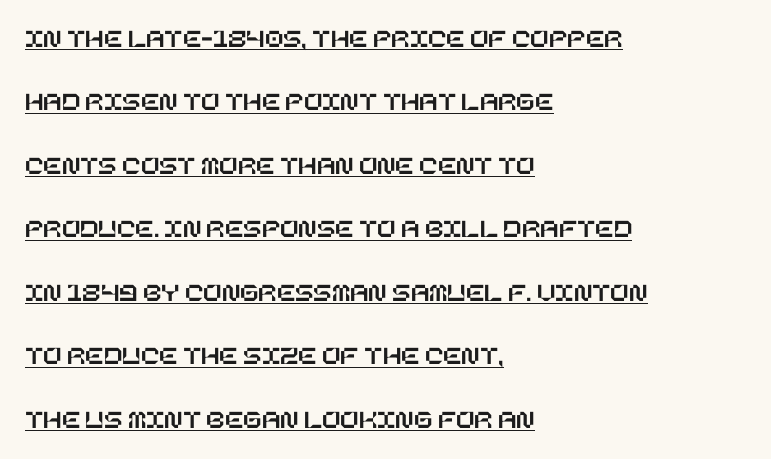
All the whitespace from short lines collects on the right. Does the lettering tilt? It doesn't — this is upright. A baseline rule has been typeset under these characters. Loosely led — the rows are spread out. What stands out about the letter spacing? Nothing — it is the standard amount.
